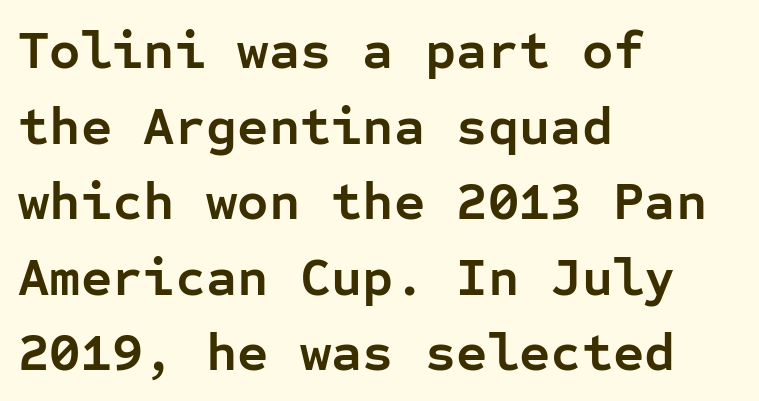
Q: Is the text bold? A: Yes.
Q: Is the text italic (slanted)? A: No, it is upright.
Q: Is the typeface a serif or a sans-serif typeface? A: Sans-serif.
Q: Is the text underlined? A: No.
Q: How is the paragraph aligned? A: Left-aligned.
Q: Is the spacing between letters normal or unusually wide? A: Normal.
Q: Is the spacing between lines tight, normal or loose? A: Normal.
Q: Width (condensed, normal, or wide)? A: Normal.
Q: Stroke contrast? A: Low.
Q: x-height? A: Medium.
Q: Monospaced? A: Yes.
